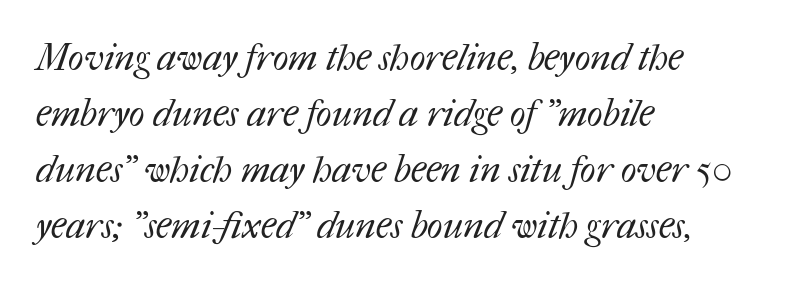
Stems here are at most as thick as an everyday book face. Compared with a centered layout, this one pins lines to the left instead. Each new line begins a customary step beneath the previous one. Underline: absent. A typesetter would call this proportional, since set widths differ per character. What stands out about the letter spacing? Nothing — it is the standard amount.
